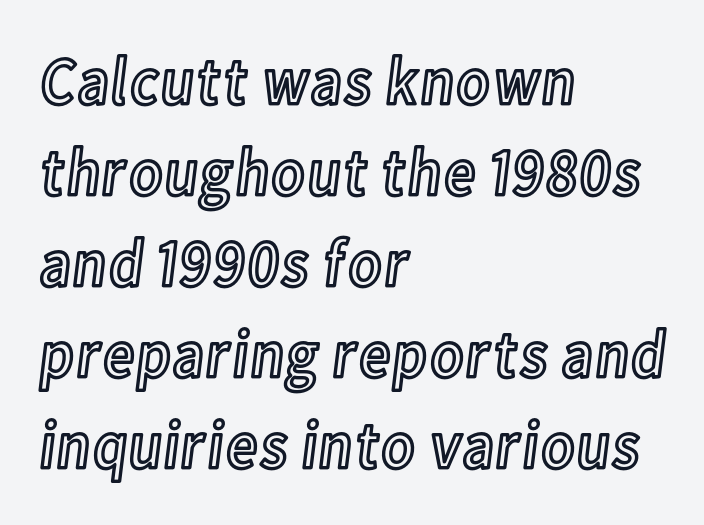
Is the block centered? No — it sits flush against the left margin. Leading: standard. Just letters on the line, the space beneath them empty. Observe the ordinary spacing: letters are neighbours, not strangers. Note the varied advance widths — an 'i' is clearly narrower than an 'm'.
